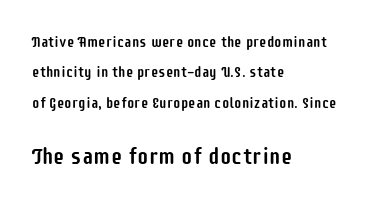
Every stem runs plumb, perpendicular to the baseline. The emphasis by scale lands on block number two, below. Whoever set this chose breathing room over compactness in the vertical rhythm. Compared with typical body copy, the letter spacing here is the same.
